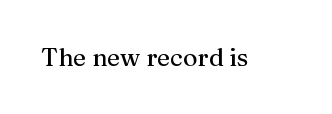
{"italic": "no", "underline": "no", "letter_spacing": "normal", "letter_spacing_em": 0.0, "glyph_px": 25}
